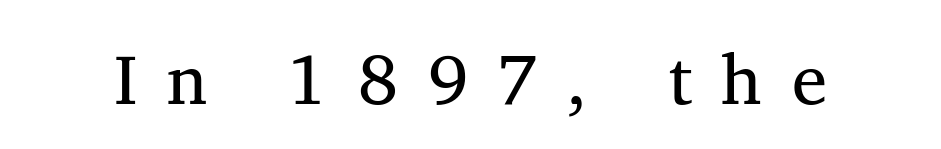
The image shows 71 px regular-weight serif type, upright; set unusually wide letter spacing (+0.42 em), not underlined; medium stroke contrast and a medium x-height.
